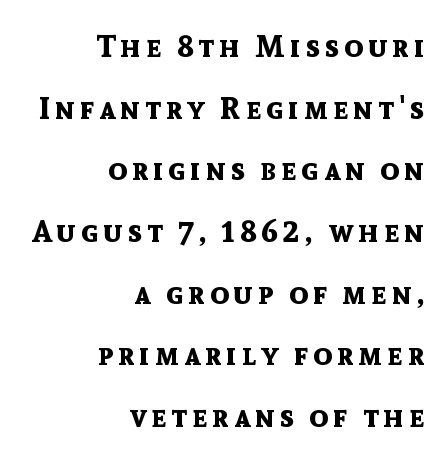
{"serif": "no", "italic": "no", "bold": "yes", "weight": "bold", "width": "normal", "x_height": "medium", "monospaced": "no", "underline": "no", "align": "right", "line_spacing": "loose", "line_spacing_ratio": 1.99, "glyph_px": 31}
